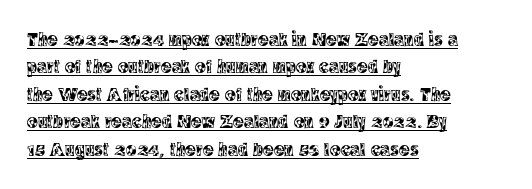
The string is rendered with underlining switched on. This sample keeps an unexceptional amount of space between lines. Inter-character spacing is left at the font's built-in metrics. Every character sits straight up, as roman type does. Every row of glyphs begins at an identical x-position on the left.
